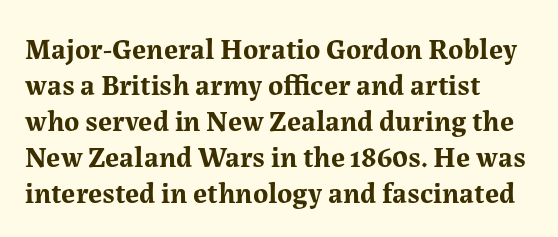
The image shows 29 px bold serif type, upright; set left-aligned, line spacing 1.24x, normal letter spacing, not underlined; medium stroke contrast and a medium x-height.
